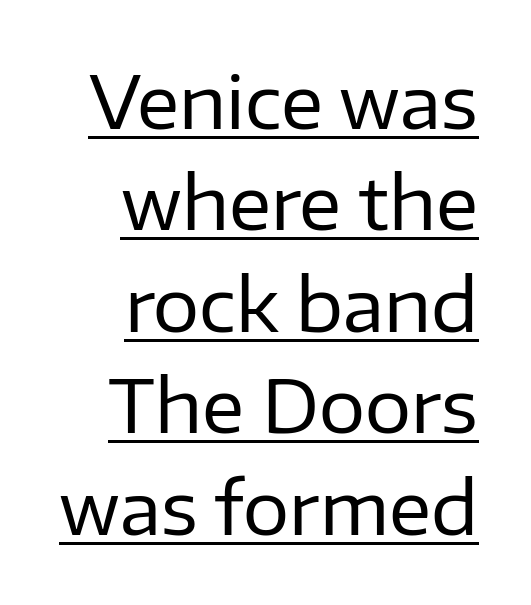
The image shows 73 px regular-weight sans-serif type, upright; set right-aligned, normal line spacing (1.39x), normal letter spacing, underlined; low stroke contrast and a medium x-height.
